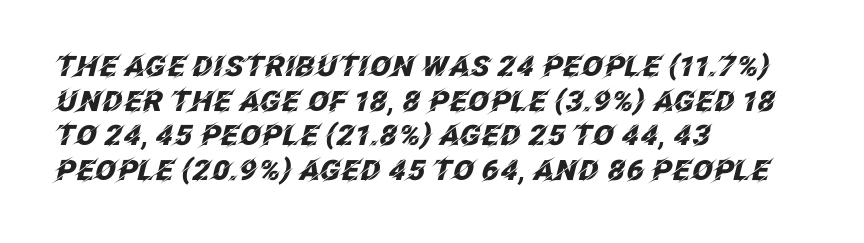
Q: Is the text bold? A: Yes.
Q: Is the text italic (slanted)? A: Yes, it leans right by about 12 degrees.
Q: Is the text underlined? A: No.
Q: How is the paragraph aligned? A: Left-aligned.
Q: Is the spacing between letters normal or unusually wide? A: Normal.
Q: Width (condensed, normal, or wide)? A: Normal.
Q: Stroke contrast? A: Low.
Q: x-height? A: Large.
Q: Monospaced? A: No.
